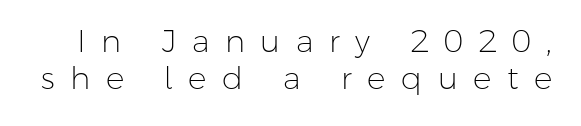
{"serif": "no", "italic": "no", "bold": "no", "weight": "light", "width": "normal", "stroke_contrast": "low", "x_height": "medium", "monospaced": "no", "underline": "no", "line_spacing_ratio": 1.2, "letter_spacing": "wide", "letter_spacing_em": 0.5, "glyph_px": 31}
